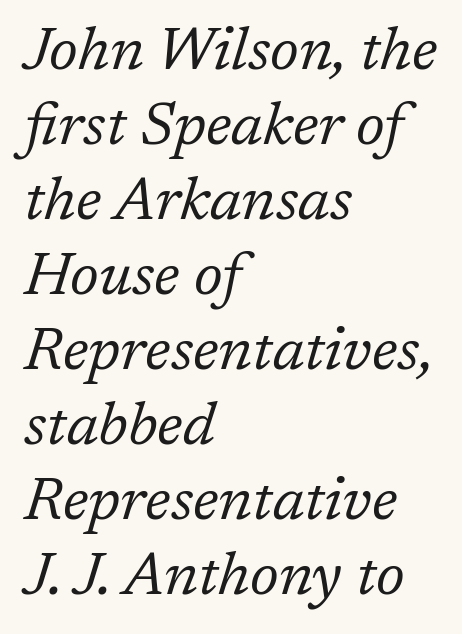
The image shows 60 px regular-weight serif type, italic (leaning right); set left-aligned, normal line spacing (1.25x), normal letter spacing, not underlined; low stroke contrast and a medium x-height.
